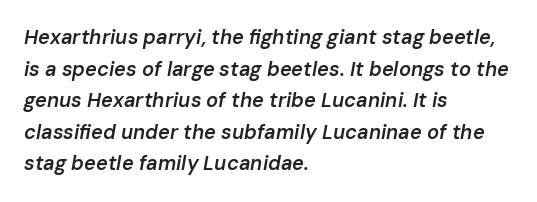
Firm but not heavy-handed strokes: this text is semibold. Default kerning and tracking; the words read as compact shapes. Every row of glyphs begins at an identical x-position on the left. If you drew a line through each stem, it would be angled. Letters rest on an invisible, unmarked baseline. One glance says typical: line gaps are just what's usual.
